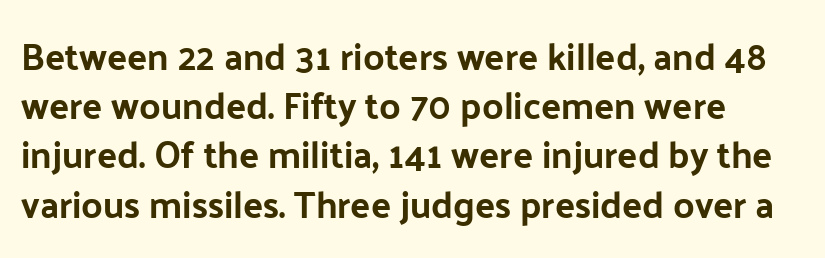
The image shows 37 px sans-serif type, upright; set normal line spacing (1.33x), normal letter spacing, not underlined; low stroke contrast and a medium x-height.
